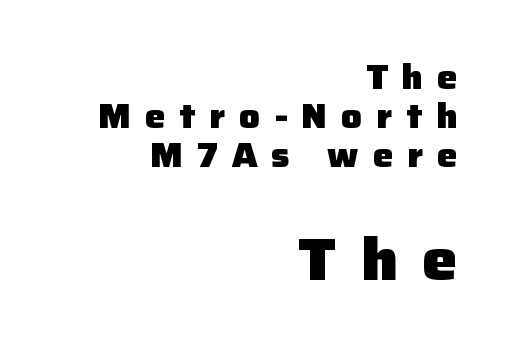
The image shows 59 px heavy sans-serif type, upright; set right-aligned, tight line spacing (1.14x), unusually wide letter spacing (+0.41 em), not underlined; the second (bottom) block is 1.74x larger; low stroke contrast and a medium x-height.
